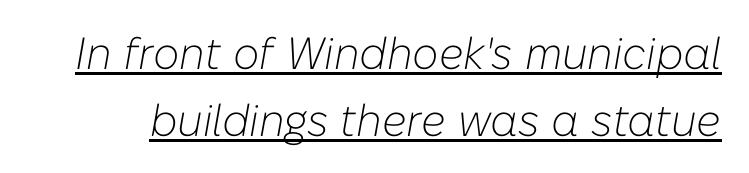
Weight: regular or lighter. Each new line begins a customary step beneath the previous one. Slant detected: the letters are inclined. Somebody hit Ctrl+U on this one — the words are underlined. The tracking reads as untouched default to a designer's eye. Spacing verdict: proportional, widths tailored to each character.
